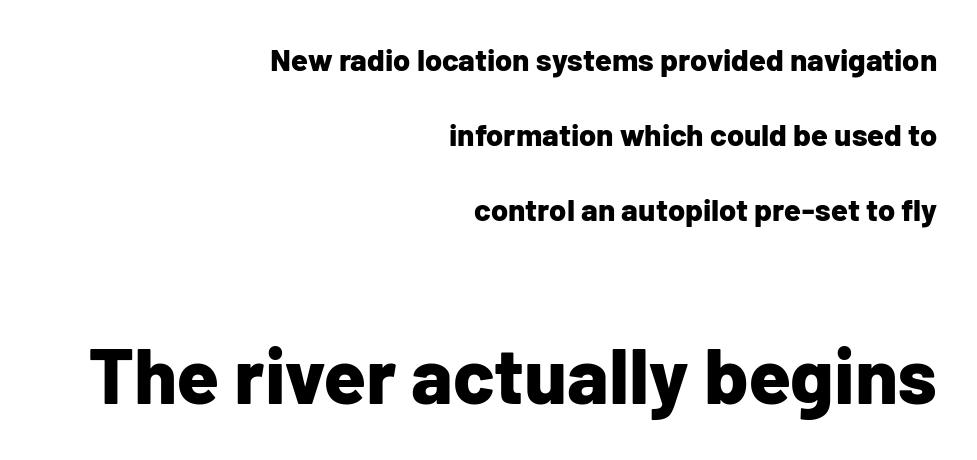
The image shows 77 px bold sans-serif type, upright; set right-aligned, loose line spacing (2.42x), normal letter spacing, not underlined; the second (bottom) block is 2.48x larger; low stroke contrast and a medium x-height.
